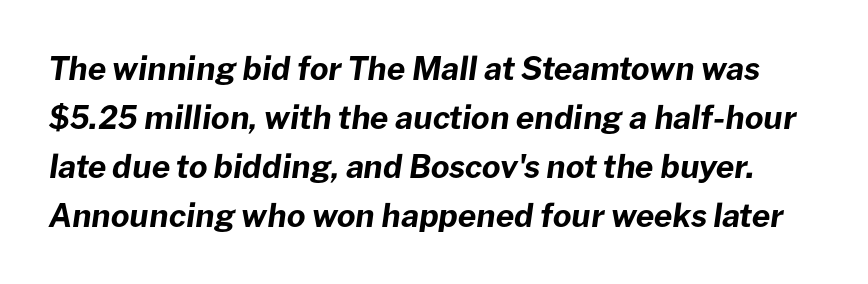
The image shows 32 px bold type, italic (leaning right); set normal line spacing (1.53x), normal letter spacing, not underlined; low stroke contrast and a medium x-height.
